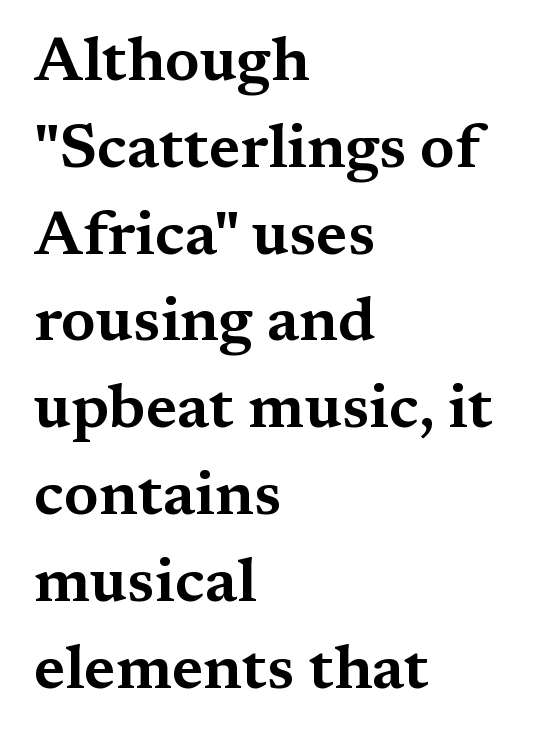
The image shows 62 px wide serif type, upright; set left-aligned, normal line spacing (1.4x), normal letter spacing, not underlined; medium stroke contrast and a medium x-height.
